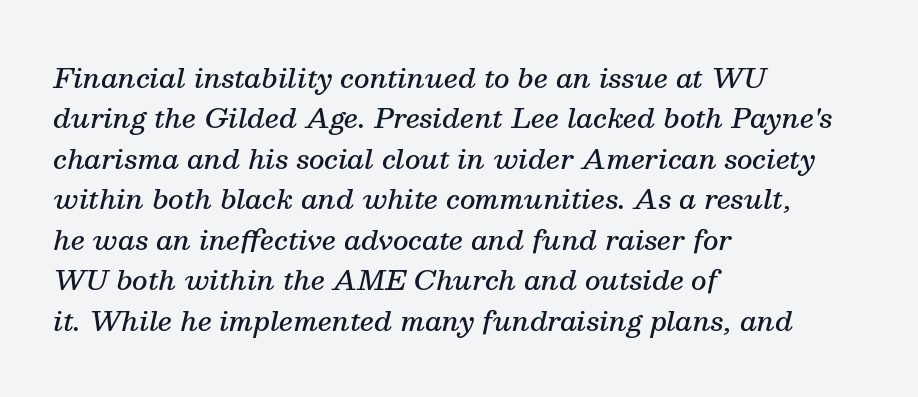
The passage is arranged the way most books set body copy — flush left. The typography opts for an oblique posture over an upright one. The glyphs are unaccompanied by any horizontal stroke below them. Set as a demibold, roughly 600 on the weight scale. What stands out about the letter spacing? Nothing — it is the standard amount. This block has exactly the height ordinary leading produces.
